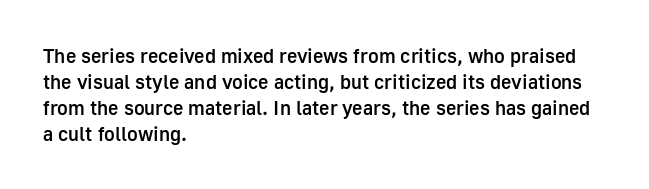
Q: Is the text bold? A: Semi-bold.
Q: Is the text italic (slanted)? A: No, it is upright.
Q: Is the text underlined? A: No.
Q: How is the paragraph aligned? A: Left-aligned.
Q: Is the spacing between letters normal or unusually wide? A: Normal.
Q: Is the spacing between lines tight, normal or loose? A: Normal.
